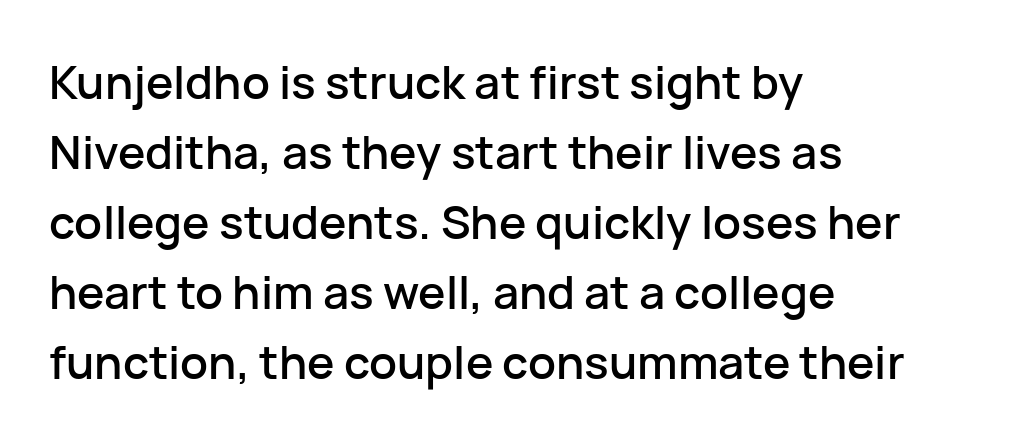
Q: Is the text italic (slanted)? A: No, it is upright.
Q: Is the typeface a serif or a sans-serif typeface? A: Sans-serif.
Q: Is the text underlined? A: No.
Q: How is the paragraph aligned? A: Left-aligned.
Q: Is the spacing between letters normal or unusually wide? A: Normal.
Q: Is the spacing between lines tight, normal or loose? A: Normal.
Q: Width (condensed, normal, or wide)? A: Normal.
Q: Stroke contrast? A: Low.
Q: x-height? A: Medium.
Q: Monospaced? A: No.
